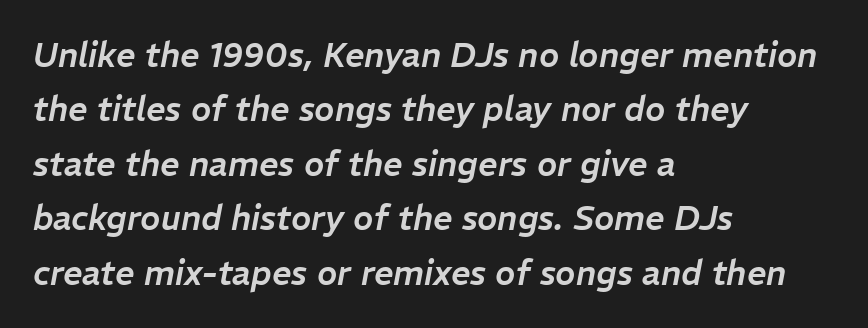
The typography opts for an oblique posture over an upright one. Teacher's note: observe the even left margin — that is flush-left alignment. Letters rest on an invisible, unmarked baseline. Character widths vary here, with narrow letters taking less room than wide ones. These lines sit exactly where default settings would place them.
